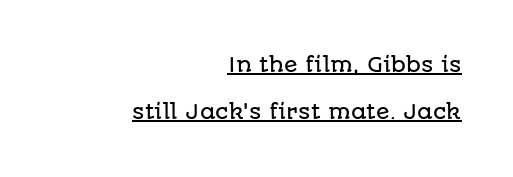
{"italic": "no", "underline": "yes", "align": "right", "line_spacing": "loose", "line_spacing_ratio": 2.35, "letter_spacing": "normal", "letter_spacing_em": 0.0, "glyph_px": 20}
